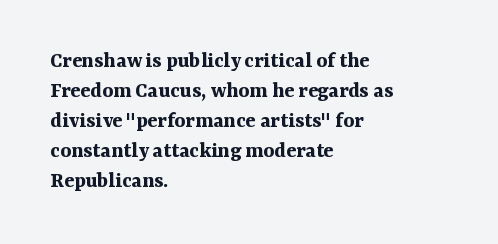
Q: Is the text bold? A: Yes.
Q: Is the text italic (slanted)? A: No, it is upright.
Q: Is the text underlined? A: No.
Q: How is the paragraph aligned? A: Left-aligned.
Q: Is the spacing between letters normal or unusually wide? A: Normal.
Q: Is the spacing between lines tight, normal or loose? A: Normal.
